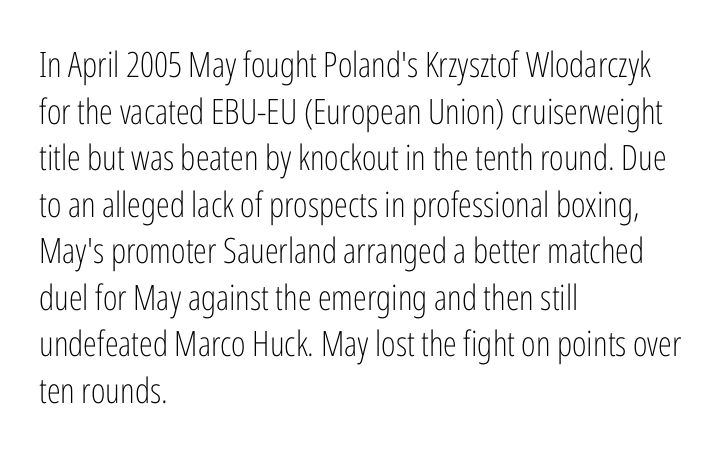
The image shows 35 px light, condensed sans-serif type, upright; set left-aligned, normal line spacing (1.33x), normal letter spacing, not underlined; low stroke contrast and a medium x-height.
